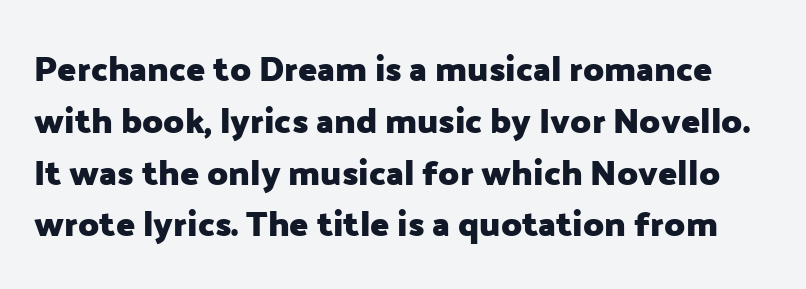
{"serif": "no", "italic": "no", "bold": "yes", "weight": "heavy", "width": "normal", "stroke_contrast": "low", "x_height": "medium", "monospaced": "no", "underline": "no", "line_spacing": "normal", "line_spacing_ratio": 1.48, "letter_spacing": "normal", "letter_spacing_em": 0.0, "glyph_px": 35}
